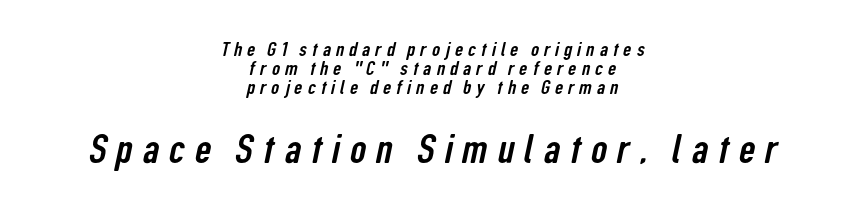
Q: Is the typeface a serif or a sans-serif typeface? A: Sans-serif.
Q: Is the text underlined? A: No.
Q: How is the paragraph aligned? A: Centered.
Q: Is the spacing between letters normal or unusually wide? A: Unusually wide.
Q: Is the spacing between lines tight, normal or loose? A: Tight.
Q: Which block of text is set in a larger size, the first (top) or the second (bottom)? A: The second (bottom) one.
Q: Width (condensed, normal, or wide)? A: Condensed.
Q: Stroke contrast? A: Low.
Q: x-height? A: Medium.
Q: Monospaced? A: No.
